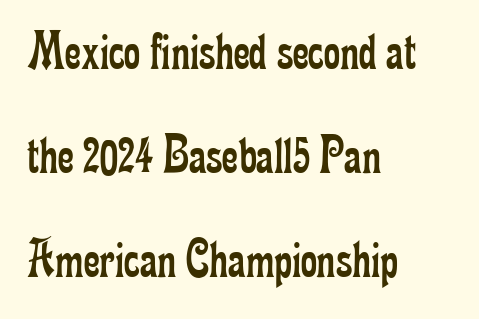
The image shows 56 px regular-weight, condensed serif type, upright; set left-aligned, line spacing 1.86x, normal letter spacing, not underlined; low stroke contrast and a small x-height.
